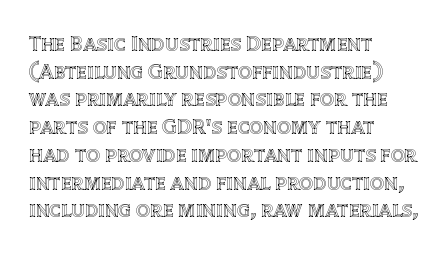
Regarding leading, the lines here are spaced in the standard way. The space beneath each line is pristine and unruled. Tracking value appears to be zero — textbook default spacing. The setting favours the left margin, as ordinary paragraphs usually do.
